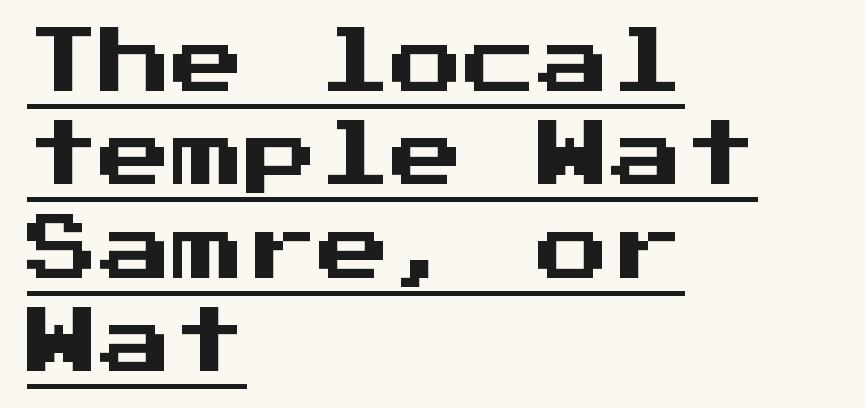
{"serif": "no", "italic": "no", "width": "normal", "stroke_contrast": "medium", "x_height": "medium", "monospaced": "yes", "underline": "yes", "align": "left", "line_spacing": "normal", "line_spacing_ratio": 1.28, "letter_spacing": "normal", "letter_spacing_em": 0.0, "glyph_px": 73}
